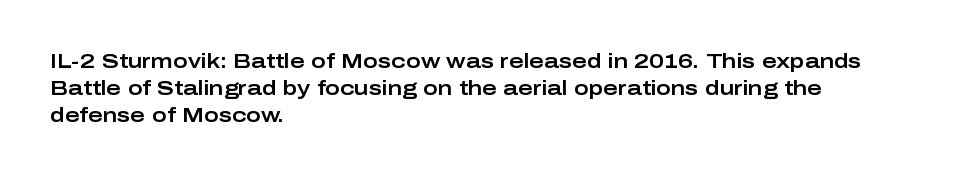
The image shows 20 px text type, upright; set left-aligned, normal line spacing (1.35x), normal letter spacing, not underlined.
